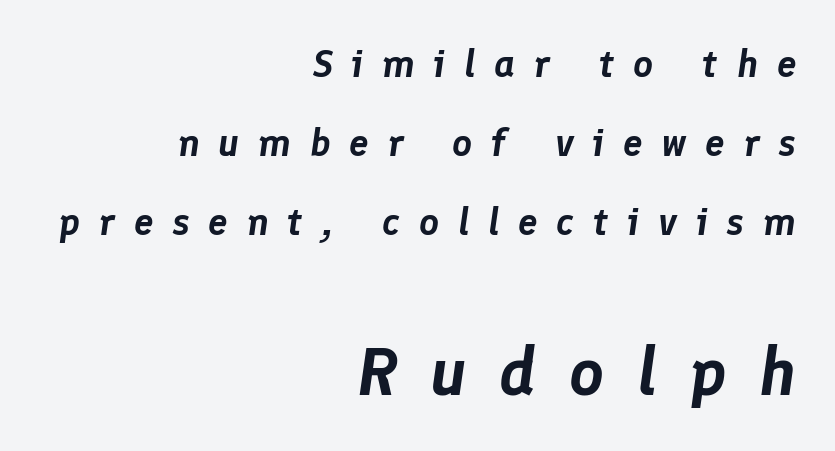
These lines stand farther apart than default settings would place them. Character widths vary here, with narrow letters taking less room than wide ones. Does the bottom block carry the larger type? Yes, it does. The passage is arranged like a letterhead date or caption credit — flush right. No word sits above an underline.
